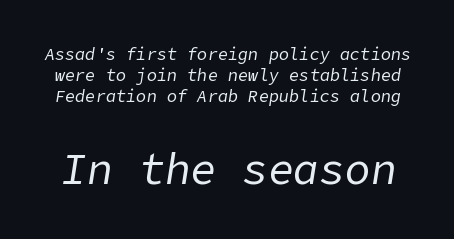
Beneath every word, the page is bare. The lettering tilts uniformly, giving the passage an italic look. No extra tracking has been applied to these lines. Weight: regular or lighter. The designer gave the closing block more size than the opening block.
